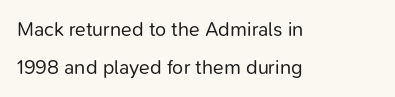
Glance below the letters and you will spot only blank space. Notice how the passage keeps a crisp vertical edge on the left only. Is there any slant? The stems are plumb. This sample uses plain, unmodified letter spacing. The letterforms sit at book weight or below.
